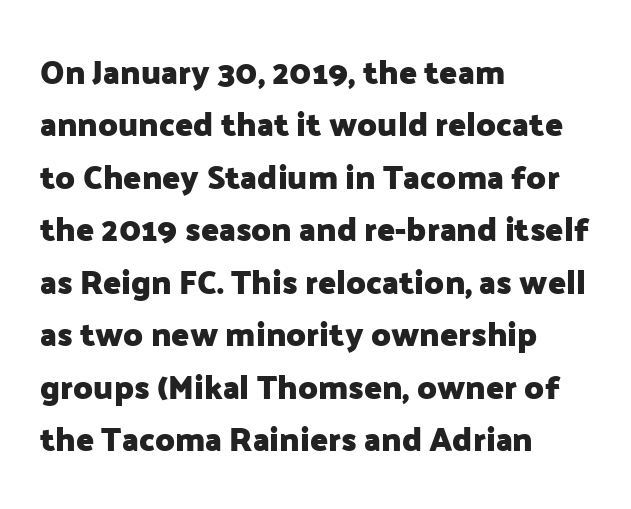
Which margin do the lines hug? The left one — the right edge is uneven. One glance says typical: line gaps are just what's usual. What weight is shown? A full bold with thick strokes. The typeface chosen for these lines omits serifs. This is roman type, the default non-slanted kind. Default kerning and tracking; the words read as compact shapes.
